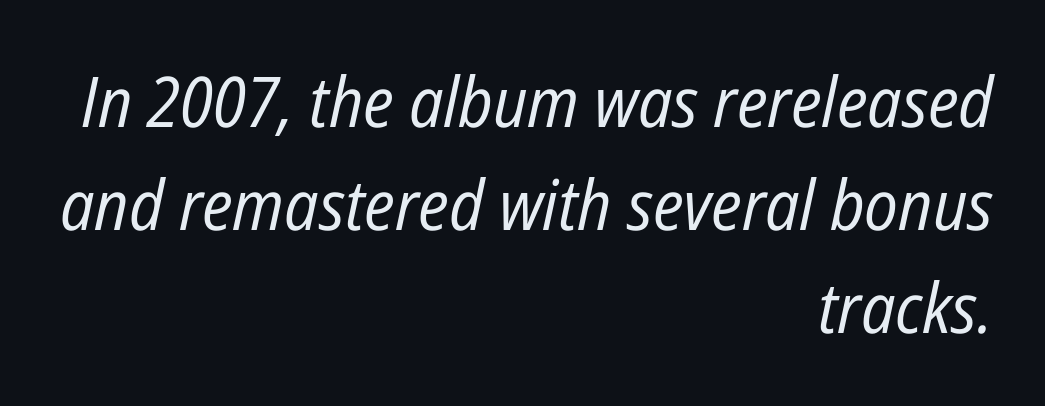
Q: Is the text bold? A: No.
Q: Is the text italic (slanted)? A: Yes, it leans right by about 12 degrees.
Q: Is the text underlined? A: No.
Q: How is the paragraph aligned? A: Right-aligned.
Q: Is the spacing between letters normal or unusually wide? A: Normal.
Q: Is the spacing between lines tight, normal or loose? A: Normal.
Q: Width (condensed, normal, or wide)? A: Condensed.
Q: Stroke contrast? A: Low.
Q: x-height? A: Medium.
Q: Monospaced? A: No.
